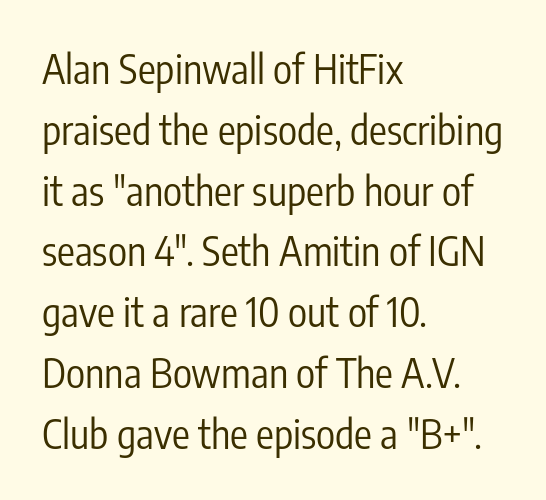
Q: Is the text bold? A: No.
Q: Is the text italic (slanted)? A: No, it is upright.
Q: Is the typeface a serif or a sans-serif typeface? A: Sans-serif.
Q: Is the text underlined? A: No.
Q: How is the paragraph aligned? A: Left-aligned.
Q: Is the spacing between letters normal or unusually wide? A: Normal.
Q: Is the spacing between lines tight, normal or loose? A: Normal.
Q: Width (condensed, normal, or wide)? A: Condensed.
Q: Stroke contrast? A: Low.
Q: x-height? A: Medium.
Q: Monospaced? A: No.
